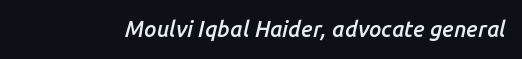
These lines keep a tight, regular rhythm from letter to letter. Clear beneath every line of the passage. The passage shown is semibold, sitting just below true bold. Designer's note — italics engaged.
